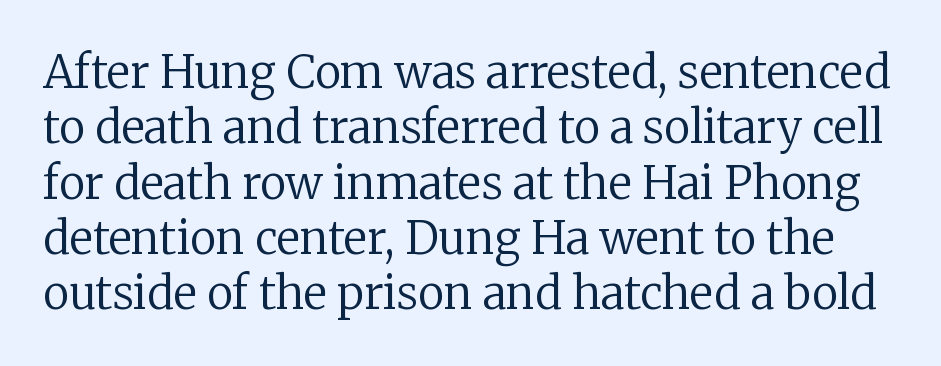
{"serif": "yes", "italic": "no", "bold": "no", "weight": "regular", "width": "normal", "stroke_contrast": "low", "x_height": "medium", "monospaced": "no", "underline": "no", "line_spacing_ratio": 1.23, "letter_spacing": "normal", "letter_spacing_em": 0.0, "glyph_px": 45}
